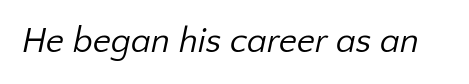
These lines are rendered in a variable-pitch font. The zone under the glyphs is completely vacant. Weight class: somewhere from thin through regular. The rendering shows plain stroke endings on the letterforms — a sans-serif design.
